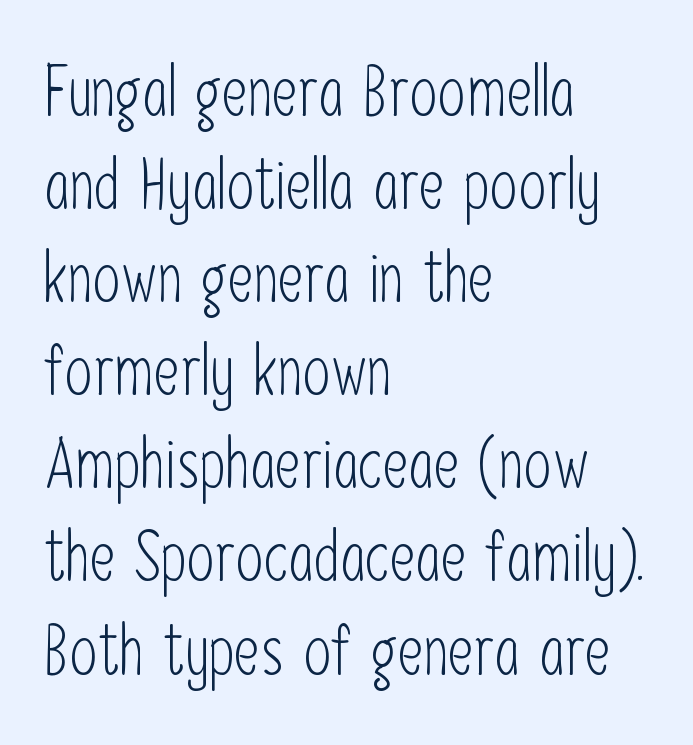
The image shows 70 px light, condensed sans-serif type, upright; set left-aligned, normal line spacing (1.33x), normal letter spacing, not underlined; low stroke contrast and a medium x-height.
